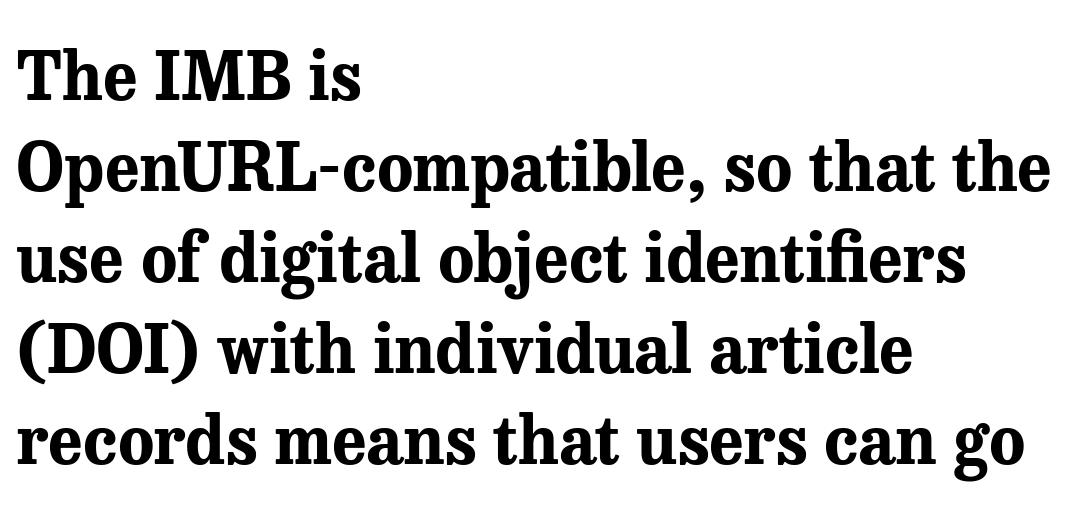
Beneath every word, the page is bare. Leading: standard. These lines are set flush left with a ragged right edge. The font's upright variant was chosen for this text.
